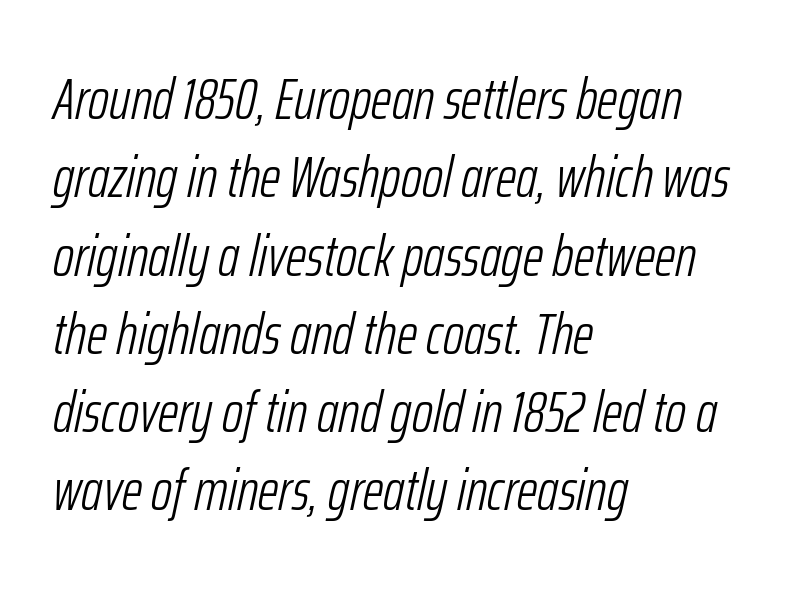
Q: Is the text bold? A: No.
Q: Is the text italic (slanted)? A: Yes, it leans right by about 12 degrees.
Q: Is the text underlined? A: No.
Q: How is the paragraph aligned? A: Left-aligned.
Q: Is the spacing between letters normal or unusually wide? A: Normal.
Q: Is the spacing between lines tight, normal or loose? A: Normal.
Q: Width (condensed, normal, or wide)? A: Condensed.
Q: Stroke contrast? A: Low.
Q: x-height? A: Medium.
Q: Monospaced? A: No.
